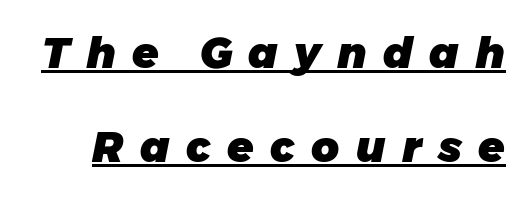
Q: Is the text bold? A: Yes.
Q: Is the text italic (slanted)? A: Yes, it leans right by about 11 degrees.
Q: Is the text underlined? A: Yes.
Q: Is the spacing between letters normal or unusually wide? A: Unusually wide.
Q: Is the spacing between lines tight, normal or loose? A: Loose.
Q: Width (condensed, normal, or wide)? A: Normal.
Q: Stroke contrast? A: Low.
Q: x-height? A: Medium.
Q: Monospaced? A: No.
